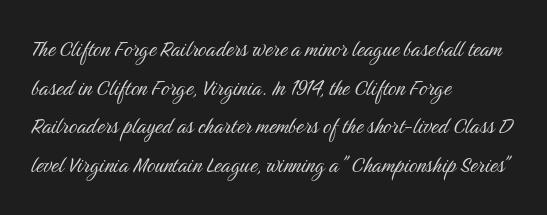
{"bold": "no", "underline": "no", "align": "left", "line_spacing": "normal", "line_spacing_ratio": 1.49, "letter_spacing": "normal", "letter_spacing_em": 0.0, "glyph_px": 26}
